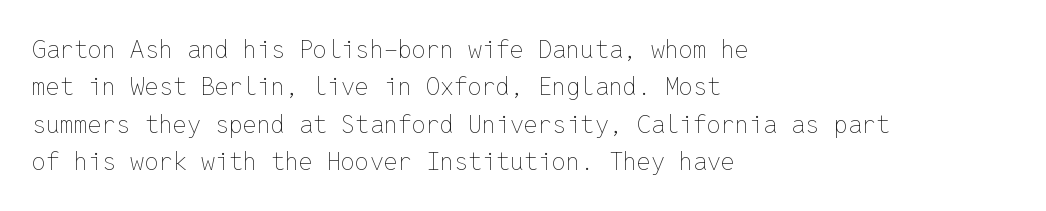
{"italic": "no", "bold": "no", "underline": "no", "align": "left", "line_spacing": "normal", "line_spacing_ratio": 1.5, "letter_spacing": "normal", "letter_spacing_em": 0.0, "glyph_px": 25}
